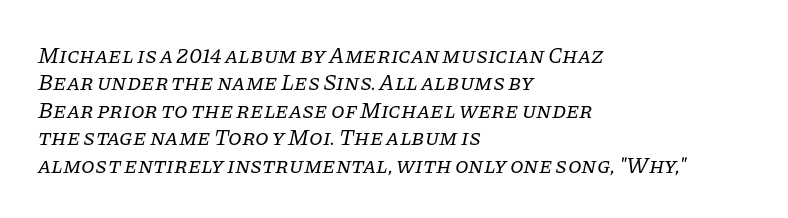
{"italic": "yes", "lean": "right", "slant_degrees": 11, "bold": "no", "underline": "no", "align": "left", "line_spacing": "normal", "line_spacing_ratio": 1.25, "letter_spacing": "normal", "letter_spacing_em": 0.0, "glyph_px": 22}
